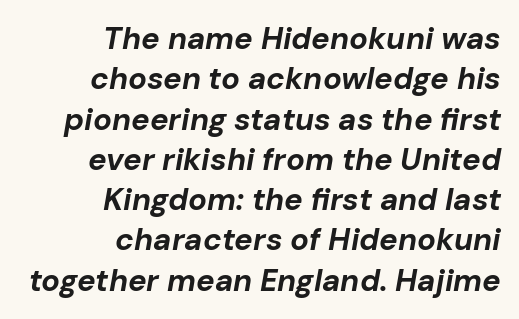
Q: Is the text bold? A: Yes.
Q: Is the text italic (slanted)? A: Yes, it leans right by about 10 degrees.
Q: Is the text underlined? A: No.
Q: How is the paragraph aligned? A: Right-aligned.
Q: Is the spacing between letters normal or unusually wide? A: Normal.
Q: Is the spacing between lines tight, normal or loose? A: Normal.
Q: Width (condensed, normal, or wide)? A: Normal.
Q: Stroke contrast? A: Low.
Q: x-height? A: Medium.
Q: Monospaced? A: No.
